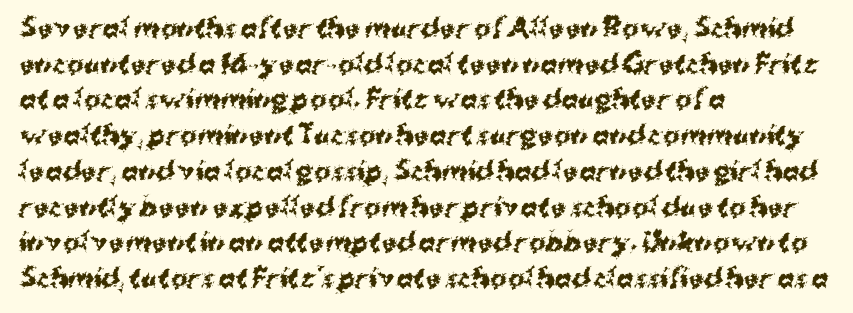
This rendering leaves character spacing at its baseline value. Any mark beneath the type? The region is blank. Pretty heavy lettering here — definitely bold. Notice how descenders clear the ascenders below comfortably — that's standard leading. All the whitespace from short lines collects on the right.
